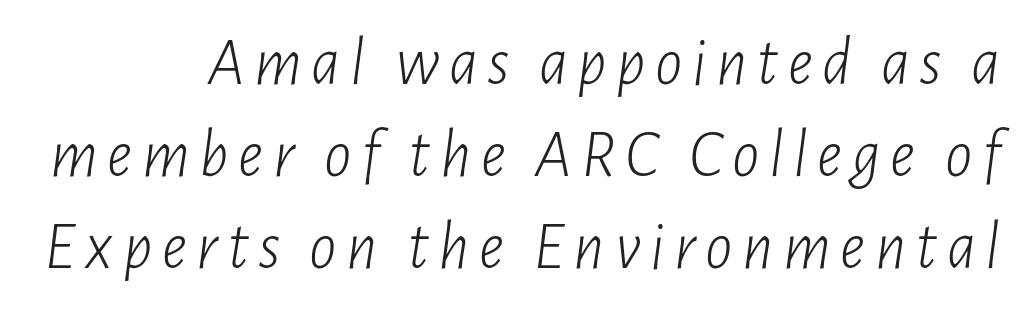
The cut favours lightness, reaching ordinary text weight at its darkest. Compared with typical paragraphs, the rows here are spaced about the same. Do the characters align in a grid? No, the font is proportional. The space directly below the letters is spotless. The rendering applies a slant to the glyphs.
